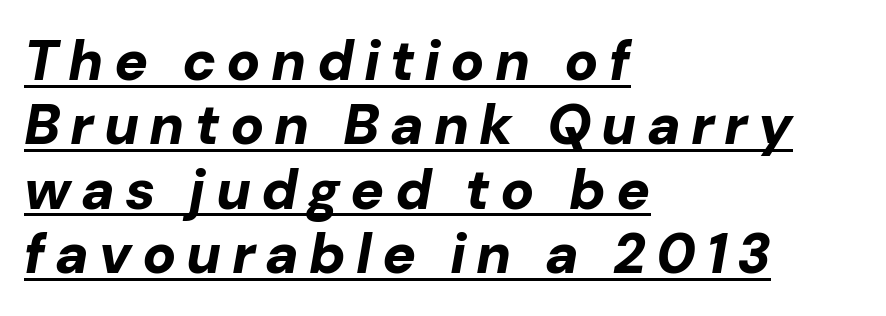
The image shows 56 px bold type, italic (leaning right); set left-aligned, tight line spacing (1.15x), underlined; low stroke contrast and a medium x-height.
